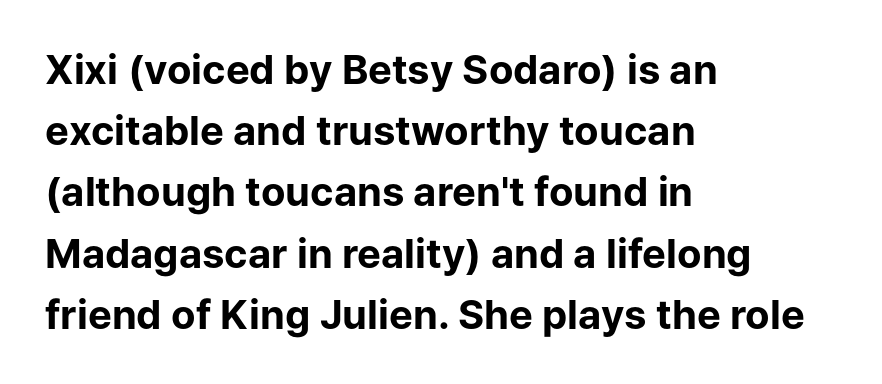
Q: Is the text bold? A: Yes.
Q: Is the text italic (slanted)? A: No, it is upright.
Q: Is the typeface a serif or a sans-serif typeface? A: Sans-serif.
Q: Is the text underlined? A: No.
Q: How is the paragraph aligned? A: Left-aligned.
Q: Is the spacing between letters normal or unusually wide? A: Normal.
Q: Is the spacing between lines tight, normal or loose? A: Normal.
Q: Width (condensed, normal, or wide)? A: Normal.
Q: Stroke contrast? A: Low.
Q: x-height? A: Medium.
Q: Monospaced? A: No.
